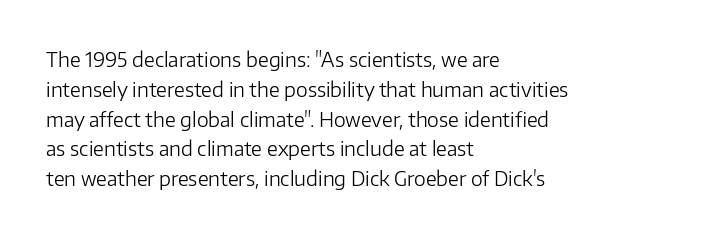
The image shows 20 px text type, upright; set left-aligned, normal line spacing (1.49x), normal letter spacing, not underlined.
